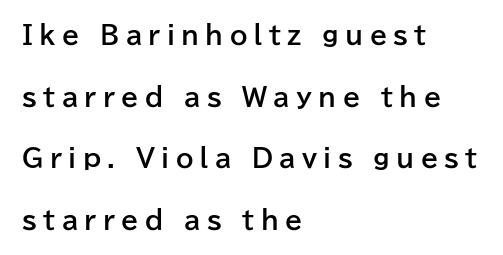
Ordinary non-slanted type is in use. The face used here is rendered with a markedly widened letterfit. Quick note: underline off. Successive baselines arrive slowly, with a big drop between each. Line beginnings align vertically; line endings do not.
